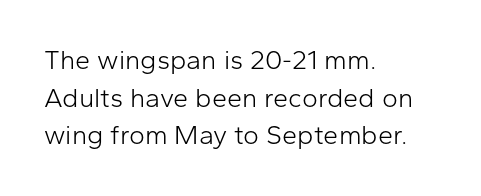
Notice how the stems are strictly vertical — no italics here. A bare baseline throughout the passage. Inter-character spacing is left at the font's built-in metrics. Vertical spacing — default. The ragged edge is on the right, which tells us the setting is flush left. The font sits on the lighter half of the weight spectrum, regular included.
